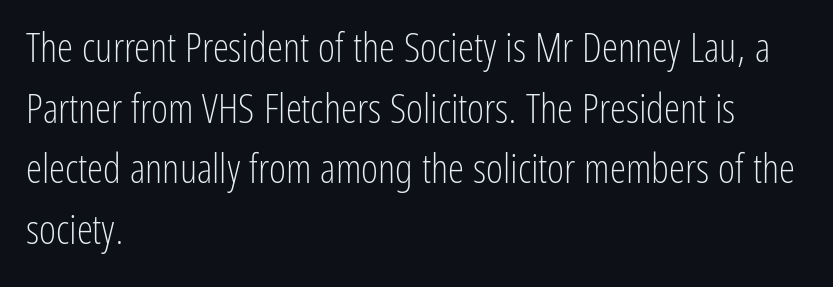
{"serif": "no", "italic": "no", "bold": "no", "weight": "light", "width": "condensed", "stroke_contrast": "low", "x_height": "medium", "monospaced": "no", "underline": "no", "align": "left", "line_spacing": "normal", "line_spacing_ratio": 1.48, "letter_spacing": "normal", "letter_spacing_em": 0.0, "glyph_px": 41}
